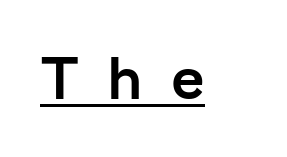
{"serif": "no", "italic": "no", "bold": "yes", "weight": "semibold", "width": "normal", "stroke_contrast": "low", "x_height": "medium", "monospaced": "no", "underline": "yes", "letter_spacing": "wide", "letter_spacing_em": 0.46, "glyph_px": 63}
